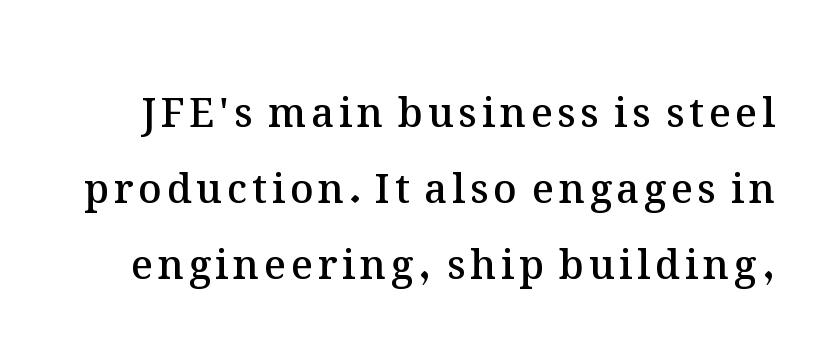
The image shows 40 px semibold type, upright; set loose line spacing (1.9x), not underlined; medium stroke contrast and a medium x-height.
